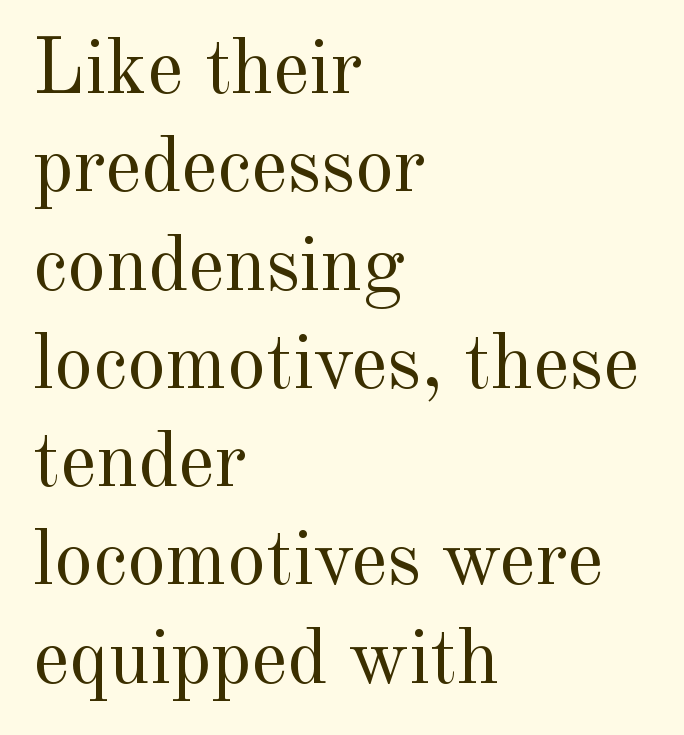
This is serif lettering, the kind often seen in printed books. The paragraph shown leans on its left margin. A typesetter would call this leading conventional body-copy spacing. A roman cut, with each character standing at attention. Unmarked baselines from the first word to the last.
